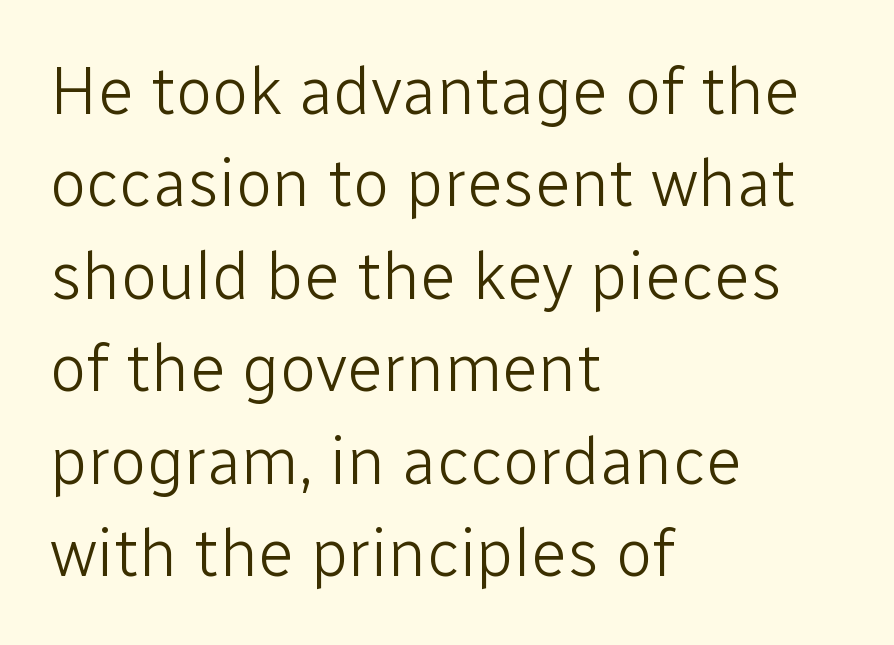
Q: Is the text bold? A: No.
Q: Is the text italic (slanted)? A: No, it is upright.
Q: Is the typeface a serif or a sans-serif typeface? A: Sans-serif.
Q: Is the text underlined? A: No.
Q: How is the paragraph aligned? A: Left-aligned.
Q: Is the spacing between letters normal or unusually wide? A: Normal.
Q: Is the spacing between lines tight, normal or loose? A: Normal.
Q: Width (condensed, normal, or wide)? A: Normal.
Q: Stroke contrast? A: Low.
Q: x-height? A: Medium.
Q: Monospaced? A: No.
